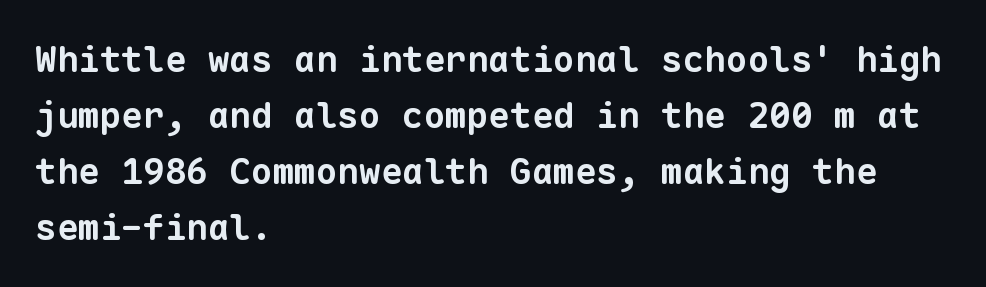
Is this a fixed-width face? Yes — each glyph sits in an identical cell. Only glyphs here, with clear space below each row. Students, note that the glyphs here touch the page at normal intervals. This is heavy type, rendered in bold. Every row of glyphs begins at an identical x-position on the left.
